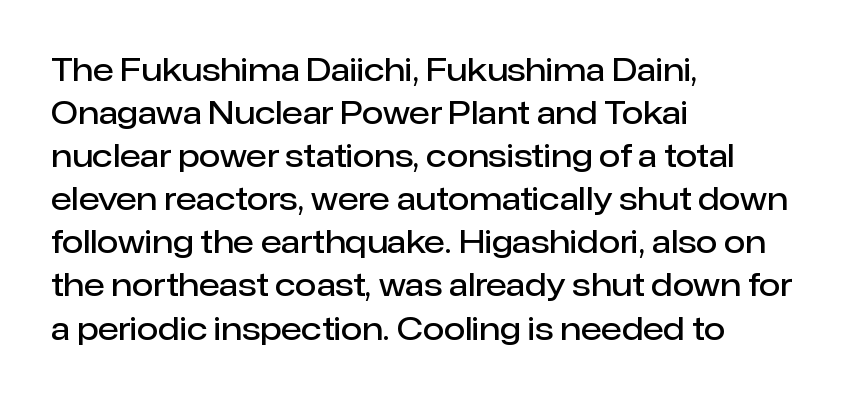
{"serif": "no", "italic": "no", "bold": "semi", "weight": "semibold", "width": "normal", "stroke_contrast": "low", "x_height": "medium", "monospaced": "no", "underline": "no", "align": "left", "line_spacing": "normal", "line_spacing_ratio": 1.39, "letter_spacing": "normal", "letter_spacing_em": 0.0, "glyph_px": 31}
